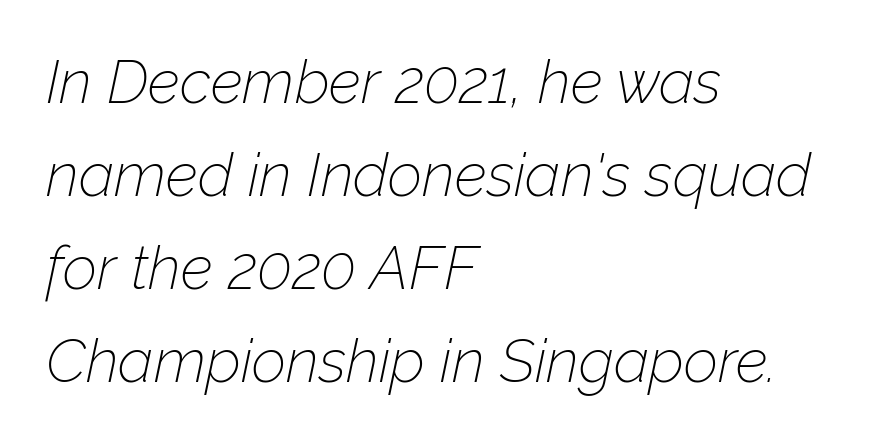
A bare baseline throughout the passage. Compared with a typical body face, this is equally light or lighter still. You can tell it's italic because the verticals aren't actually vertical. This sample has the flowing, uneven cadence of proportional lettering. Summary of vertical rhythm: regular, with standard interline spacing.
